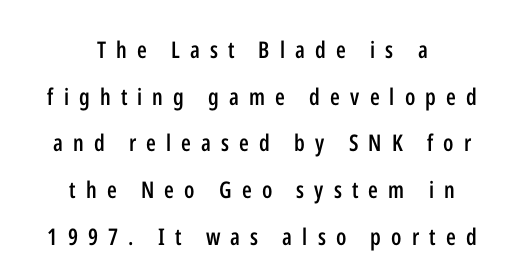
Q: Is the text bold? A: Semi-bold.
Q: Is the text italic (slanted)? A: No, it is upright.
Q: Is the text underlined? A: No.
Q: How is the paragraph aligned? A: Centered.
Q: Is the spacing between letters normal or unusually wide? A: Unusually wide.
Q: Is the spacing between lines tight, normal or loose? A: Loose.
